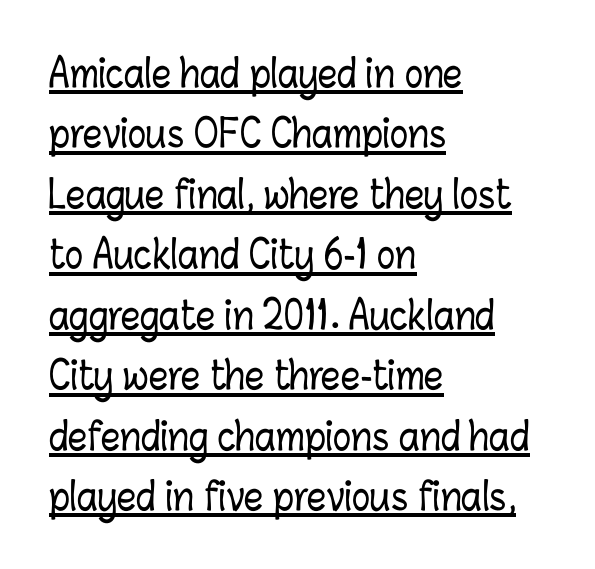
The image shows 38 px condensed type, upright; set left-aligned, normal line spacing (1.59x), normal letter spacing, underlined; low stroke contrast and a medium x-height.
